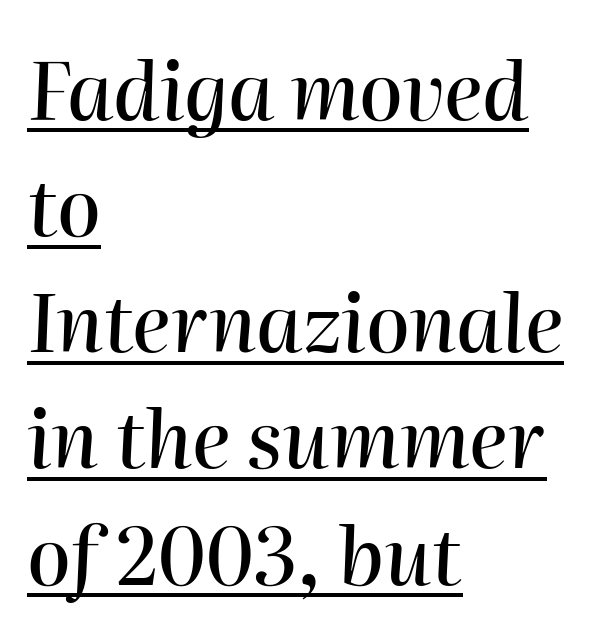
The image shows 79 px text type, italic (leaning right); set left-aligned, normal line spacing (1.47x), normal letter spacing, underlined; high stroke contrast and a medium x-height.
